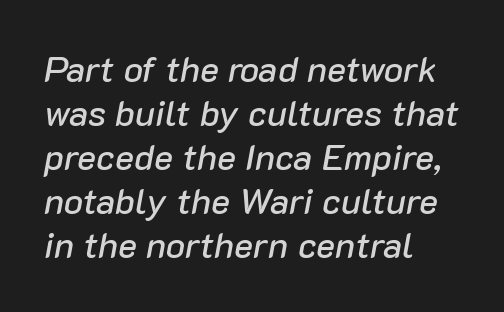
The image shows 36 px text type, italic (leaning right); set left-aligned, line spacing 1.22x, normal letter spacing, not underlined; low stroke contrast and a medium x-height.
